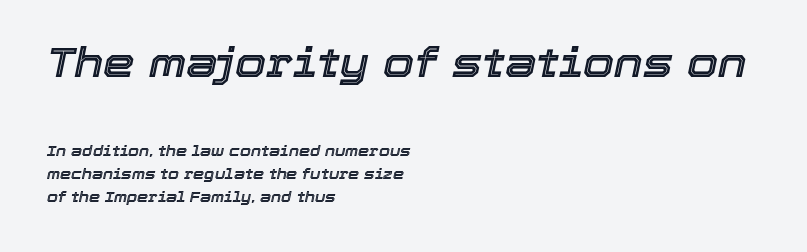
The image shows 40 px text type, italic (leaning right); set left-aligned, normal line spacing (1.64x), normal letter spacing, not underlined; the first (top) block is 2.86x larger; a medium x-height.
